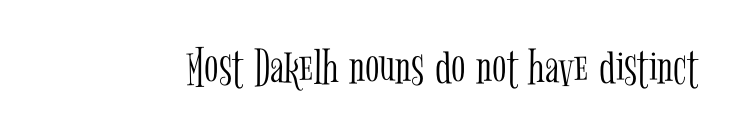
The cut favours lightness, reaching ordinary text weight at its darkest. Look at the tracking — it's just the regular setting, nothing added. Little horizontal feet cap the strokes, marking this as serif type. Unmarked baselines from the first word to the last.
